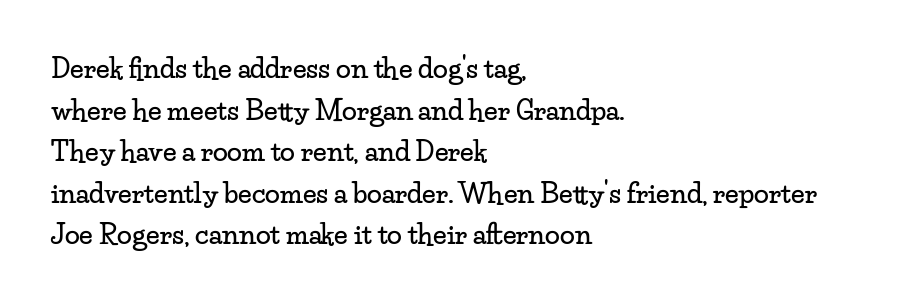
The image shows 27 px text type, upright; set left-aligned, normal line spacing (1.54x), normal letter spacing, not underlined.
